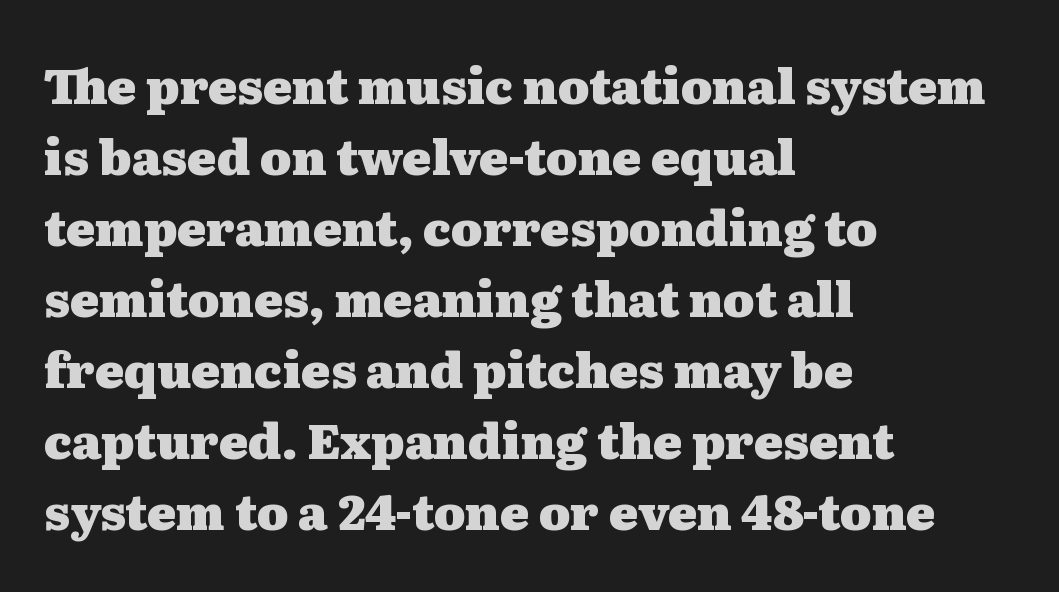
{"serif": "yes", "italic": "no", "bold": "yes", "weight": "heavy", "width": "wide", "stroke_contrast": "medium", "x_height": "medium", "monospaced": "no", "underline": "no", "align": "left", "line_spacing": "normal", "line_spacing_ratio": 1.48, "letter_spacing": "normal", "letter_spacing_em": 0.0, "glyph_px": 48}
